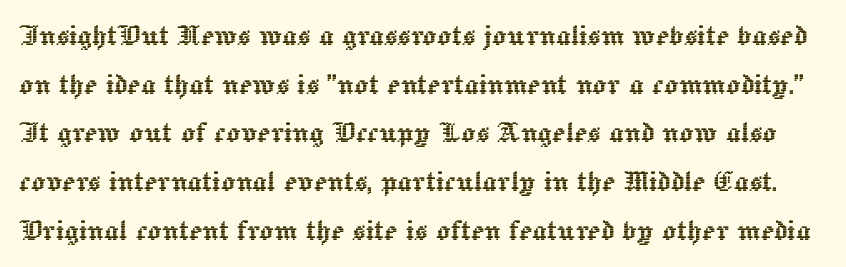
The specimen omits any rule beneath the text block's lines. Compared with typical paragraphs, the rows here are spaced about the same. Do the characters align in a grid? No, the font is proportional. The passage shown has conventional tracking throughout. No italicization has been applied; the sample stays upright.
